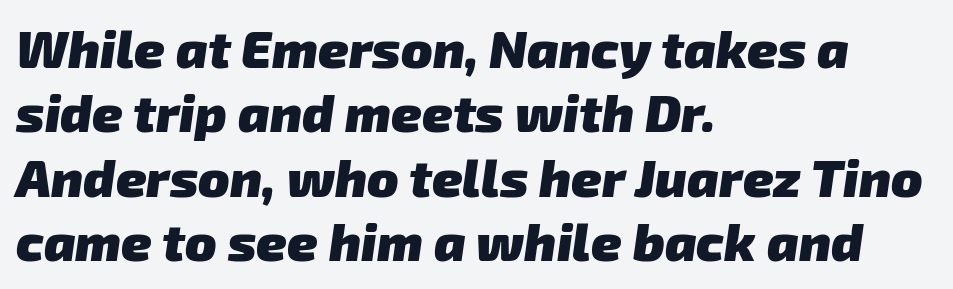
Q: Is the text bold? A: Yes.
Q: Is the typeface a serif or a sans-serif typeface? A: Sans-serif.
Q: Is the text underlined? A: No.
Q: How is the paragraph aligned? A: Left-aligned.
Q: Is the spacing between letters normal or unusually wide? A: Normal.
Q: Width (condensed, normal, or wide)? A: Normal.
Q: Stroke contrast? A: Low.
Q: x-height? A: Medium.
Q: Monospaced? A: No.
